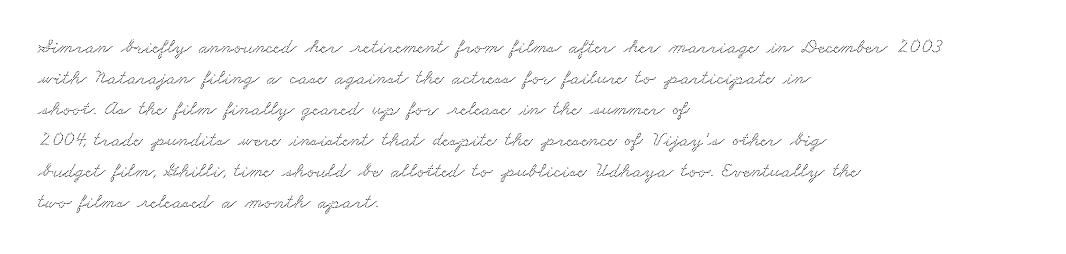
Rule under the text: the space is simply empty. Nobody touched the tracking dial on this one. Successive baselines arrive at the customary interval. Caption: multi-line text, flush left, ragged right.
